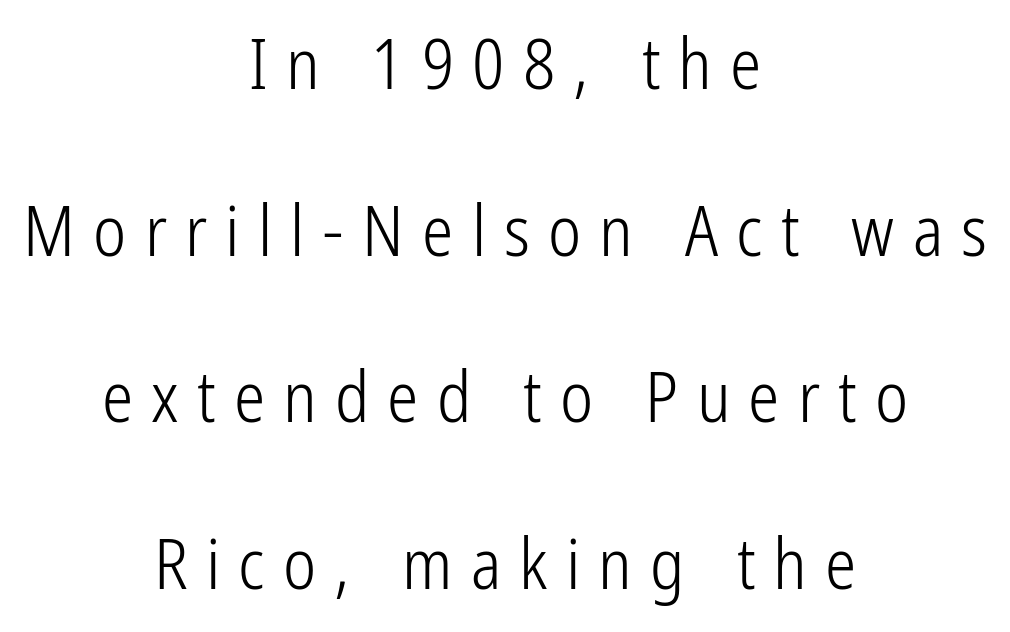
{"serif": "no", "italic": "no", "bold": "no", "weight": "light", "width": "condensed", "stroke_contrast": "low", "x_height": "medium", "monospaced": "no", "underline": "no", "align": "center", "line_spacing": "loose", "line_spacing_ratio": 2.38, "letter_spacing": "wide", "letter_spacing_em": 0.26, "glyph_px": 70}
